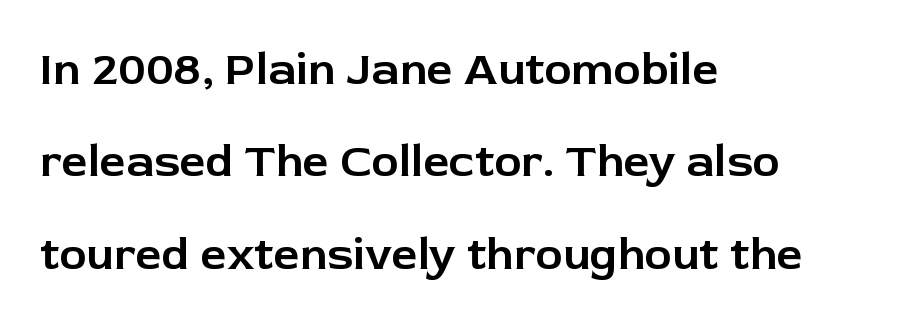
Q: Is the text italic (slanted)? A: No, it is upright.
Q: Is the typeface a serif or a sans-serif typeface? A: Sans-serif.
Q: Is the text underlined? A: No.
Q: How is the paragraph aligned? A: Left-aligned.
Q: Is the spacing between letters normal or unusually wide? A: Normal.
Q: Is the spacing between lines tight, normal or loose? A: Loose.
Q: Width (condensed, normal, or wide)? A: Normal.
Q: Stroke contrast? A: Low.
Q: x-height? A: Medium.
Q: Monospaced? A: No.
